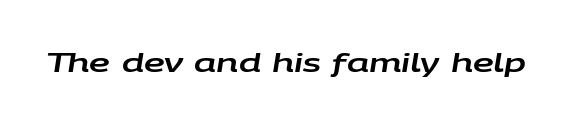
{"italic": "yes", "lean": "right", "slant_degrees": 9, "underline": "no", "letter_spacing": "normal", "letter_spacing_em": 0.0, "glyph_px": 26}
